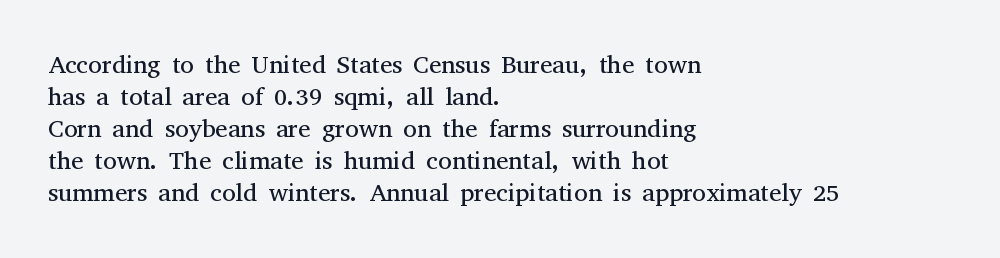
{"italic": "no", "bold": "no", "underline": "no", "align": "left", "line_spacing": "normal", "line_spacing_ratio": 1.28, "letter_spacing": "normal", "letter_spacing_em": 0.0, "glyph_px": 25}
